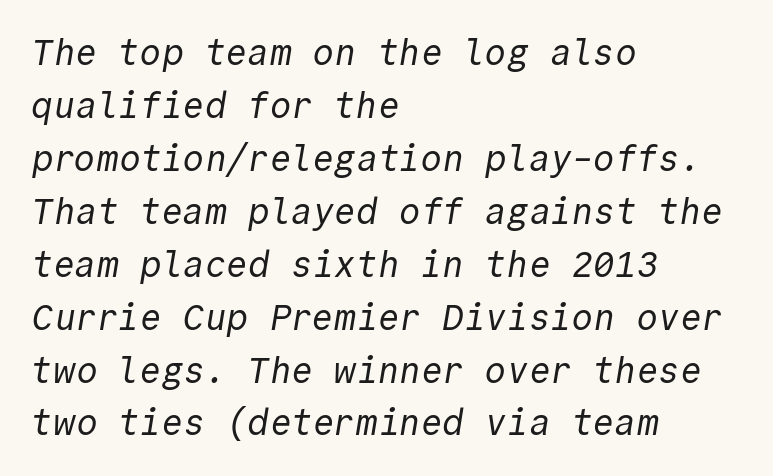
Q: Is the text bold? A: No.
Q: Is the typeface a serif or a sans-serif typeface? A: Sans-serif.
Q: Is the text underlined? A: No.
Q: How is the paragraph aligned? A: Left-aligned.
Q: Is the spacing between letters normal or unusually wide? A: Normal.
Q: Is the spacing between lines tight, normal or loose? A: Normal.
Q: Width (condensed, normal, or wide)? A: Normal.
Q: x-height? A: Medium.
Q: Monospaced? A: Yes.
